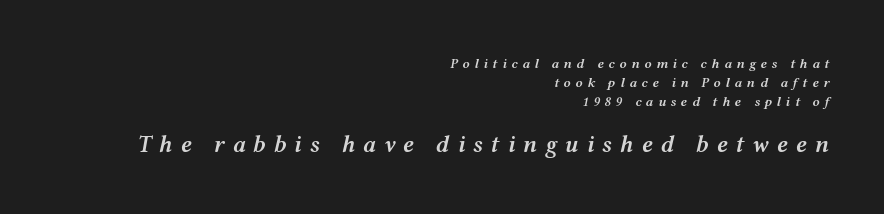
The image shows 24 px text type, italic (leaning right); set right-aligned, normal line spacing (1.34x), unusually wide letter spacing (+0.33 em), not underlined; the second (bottom) block is 1.71x larger.
